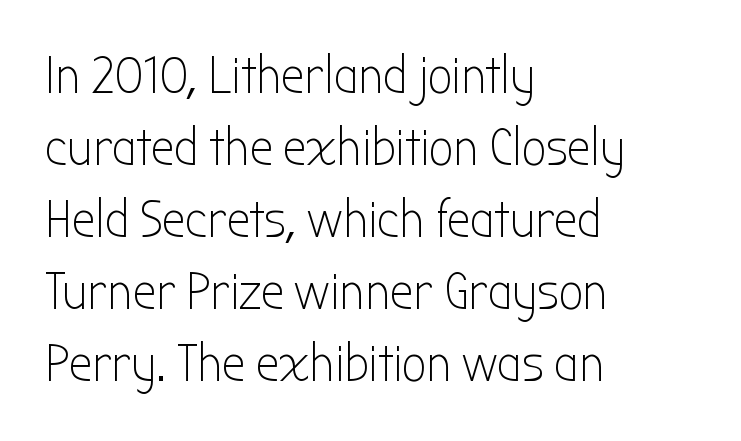
The passage shown is typeset with a sans-serif family. Where is the straight margin? On the left. The weight tops out at a normal text grade. The zone under the glyphs is completely vacant.
